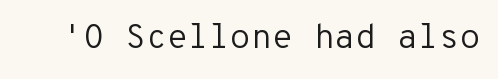
Every character here occupies the same horizontal width, giving the sample a typewriter-like rhythm. This is roman type, the default non-slanted kind. Typographically, this falls in the sans-serif category. This rendering features lettering with no underline.
